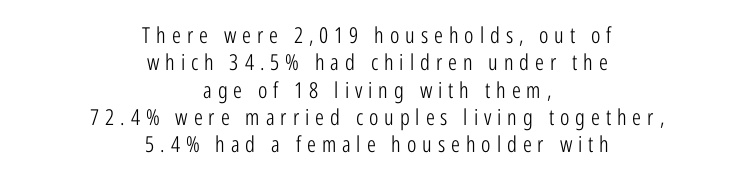
{"italic": "no", "bold": "no", "underline": "no", "align": "center", "line_spacing_ratio": 1.24, "letter_spacing": "wide", "letter_spacing_em": 0.27, "glyph_px": 22}
